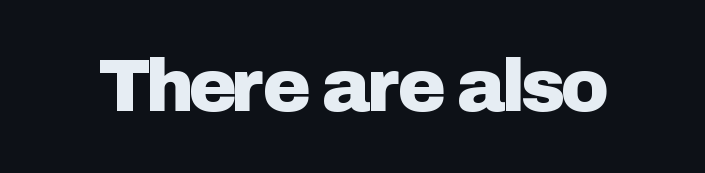
Unlike italic type, these characters show no tilt at all. Unlike a traditional serif, this face leaves its strokes unadorned. Think of a printed novel: that variable character pitch is what you see here. The specimen omits any rule beneath the text block's lines.
